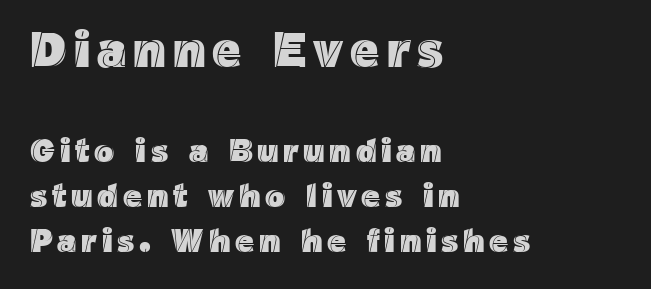
The image shows 50 px text type, upright; set left-aligned, normal line spacing (1.35x), not underlined; the first (top) block is 1.52x larger; a medium x-height.
